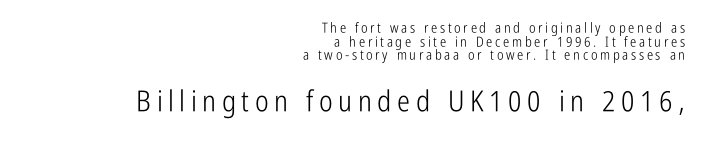
Q: Is the text bold? A: No.
Q: Is the text italic (slanted)? A: No, it is upright.
Q: Is the typeface a serif or a sans-serif typeface? A: Sans-serif.
Q: Is the text underlined? A: No.
Q: How is the paragraph aligned? A: Right-aligned.
Q: Is the spacing between lines tight, normal or loose? A: Tight.
Q: Which block of text is set in a larger size, the first (top) or the second (bottom)? A: The second (bottom) one.
Q: Width (condensed, normal, or wide)? A: Condensed.
Q: Stroke contrast? A: Low.
Q: x-height? A: Medium.
Q: Monospaced? A: No.
